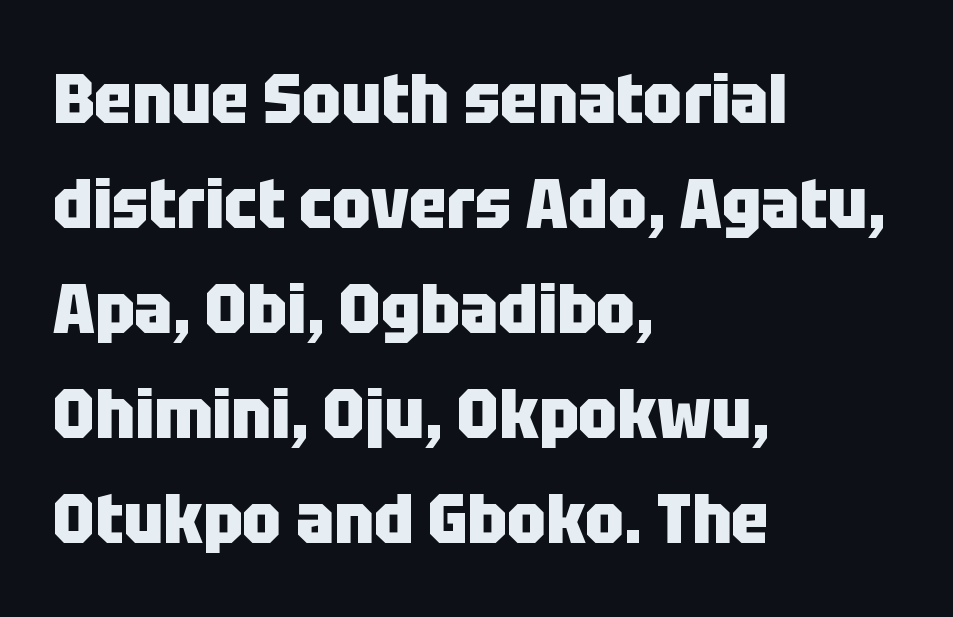
Q: Is the text bold? A: Yes.
Q: Is the text italic (slanted)? A: No, it is upright.
Q: Is the typeface a serif or a sans-serif typeface? A: Sans-serif.
Q: Is the text underlined? A: No.
Q: How is the paragraph aligned? A: Left-aligned.
Q: Is the spacing between letters normal or unusually wide? A: Normal.
Q: Is the spacing between lines tight, normal or loose? A: Normal.
Q: Width (condensed, normal, or wide)? A: Condensed.
Q: Stroke contrast? A: Low.
Q: x-height? A: Large.
Q: Monospaced? A: No.
